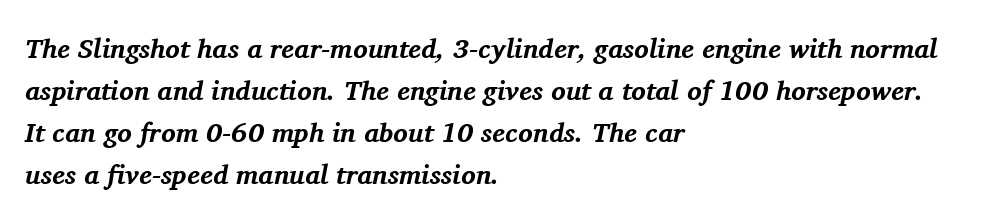
The image shows 27 px bold type, italic (leaning right); set left-aligned, normal line spacing (1.56x), normal letter spacing, not underlined.
